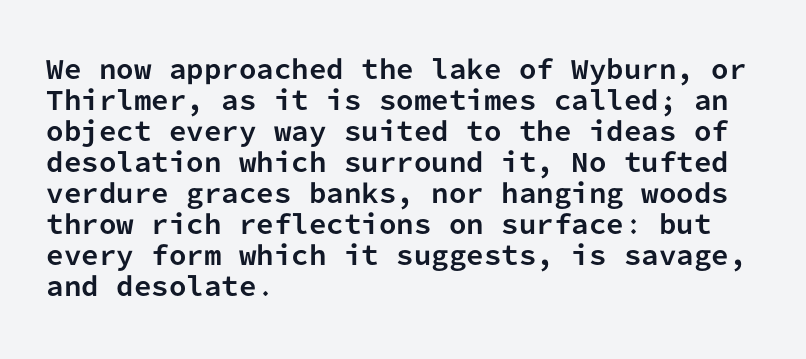
You'd pick this weight for a headline — it's a proper bold. Upright lettering throughout. Nothing unusual about the tracking: characters are spaced as the font intends. Check the space under the baseline: it is left empty.
